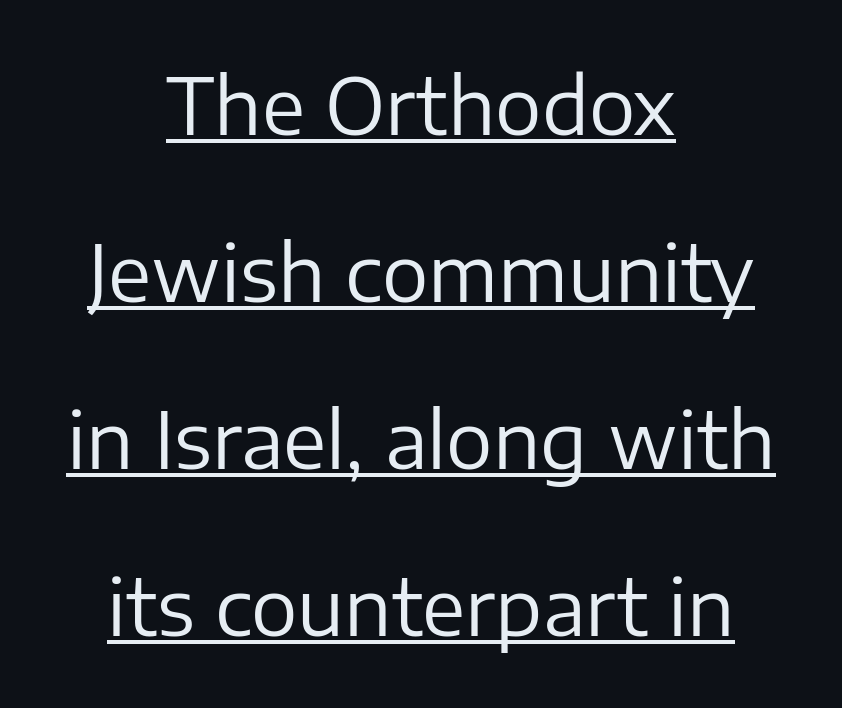
{"serif": "no", "italic": "no", "bold": "no", "weight": "regular", "width": "normal", "stroke_contrast": "low", "x_height": "medium", "monospaced": "no", "underline": "yes", "align": "center", "line_spacing": "loose", "line_spacing_ratio": 2.14, "letter_spacing": "normal", "letter_spacing_em": 0.0, "glyph_px": 78}
